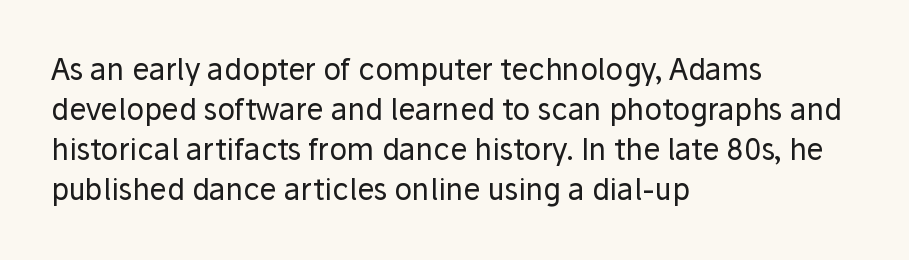
{"serif": "no", "italic": "no", "bold": "no", "weight": "regular", "width": "normal", "stroke_contrast": "low", "x_height": "medium", "monospaced": "no", "underline": "no", "align": "left", "line_spacing": "normal", "line_spacing_ratio": 1.38, "letter_spacing": "normal", "letter_spacing_em": 0.0, "glyph_px": 29}
